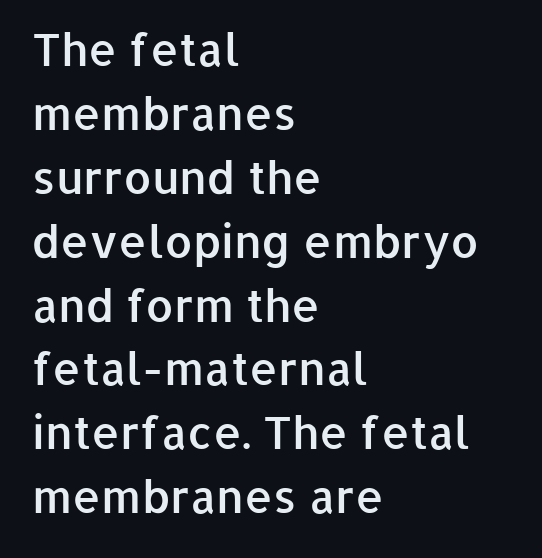
The image shows 45 px semibold sans-serif type, upright; set left-aligned, normal line spacing (1.42x), normal letter spacing, not underlined; low stroke contrast and a medium x-height.
